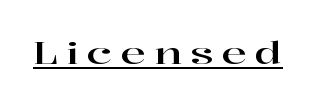
{"serif": "yes", "italic": "no", "width": "wide", "stroke_contrast": "high", "x_height": "medium", "monospaced": "no", "underline": "yes", "letter_spacing": "wide", "letter_spacing_em": 0.28, "glyph_px": 30}
